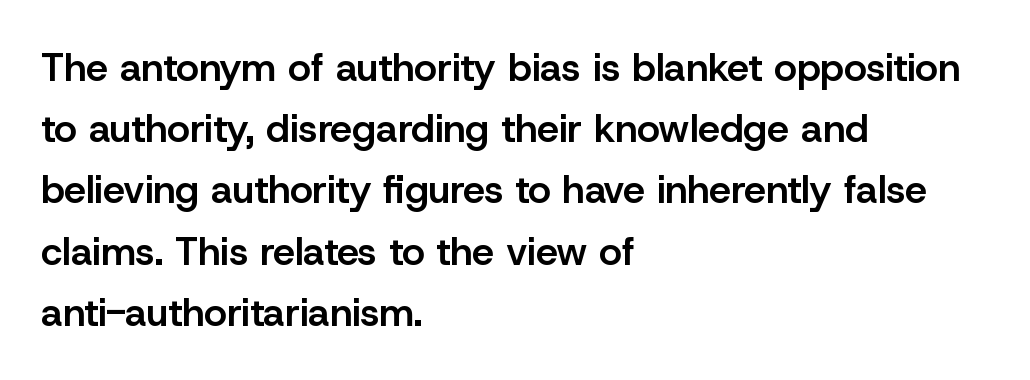
Are there feet on the stems? There aren't — it's a sans. Its strokes are somewhat broadened, the hallmark of semibold type. Regarding leading, the lines here are spaced in the standard way. The tracking reads as untouched default to a designer's eye. The typesetter chose a ragged-right arrangement here.
